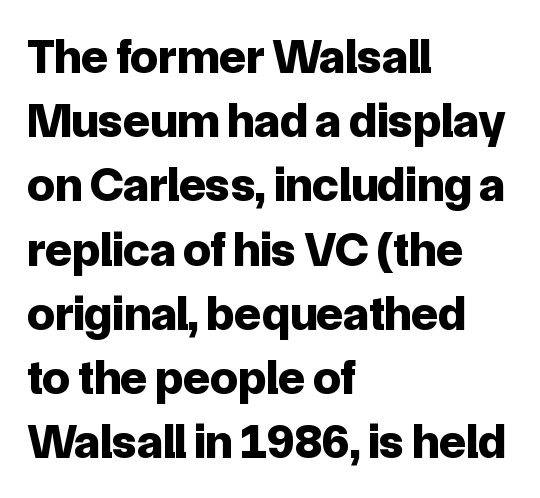
Q: Is the text bold? A: Yes.
Q: Is the text italic (slanted)? A: No, it is upright.
Q: Is the typeface a serif or a sans-serif typeface? A: Sans-serif.
Q: Is the text underlined? A: No.
Q: How is the paragraph aligned? A: Left-aligned.
Q: Is the spacing between letters normal or unusually wide? A: Normal.
Q: Is the spacing between lines tight, normal or loose? A: Normal.
Q: Width (condensed, normal, or wide)? A: Normal.
Q: Stroke contrast? A: Low.
Q: x-height? A: Medium.
Q: Monospaced? A: No.
